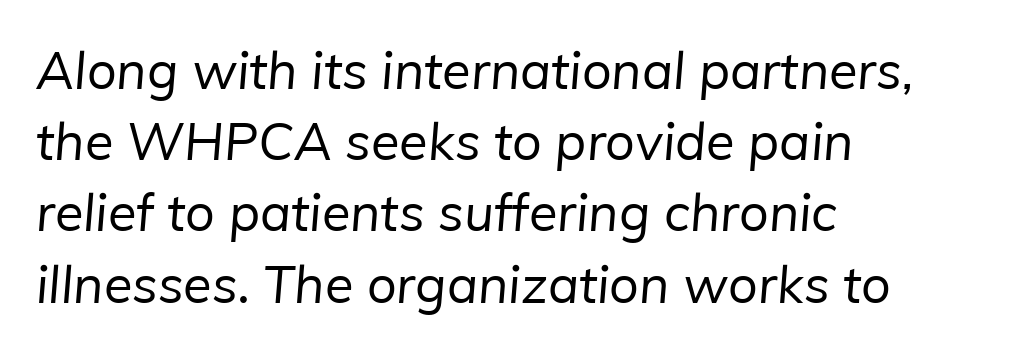
Q: Is the text bold? A: No.
Q: Is the typeface a serif or a sans-serif typeface? A: Sans-serif.
Q: Is the text underlined? A: No.
Q: How is the paragraph aligned? A: Left-aligned.
Q: Is the spacing between letters normal or unusually wide? A: Normal.
Q: Is the spacing between lines tight, normal or loose? A: Normal.
Q: Width (condensed, normal, or wide)? A: Normal.
Q: Stroke contrast? A: Low.
Q: x-height? A: Medium.
Q: Monospaced? A: No.
